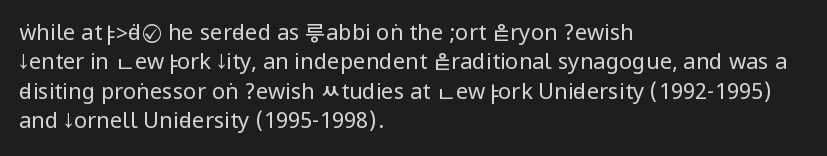
Q: Is the text bold? A: No.
Q: Is the text italic (slanted)? A: No, it is upright.
Q: Is the text underlined? A: No.
Q: How is the paragraph aligned? A: Left-aligned.
Q: Is the spacing between letters normal or unusually wide? A: Normal.
Q: Is the spacing between lines tight, normal or loose? A: Normal.
